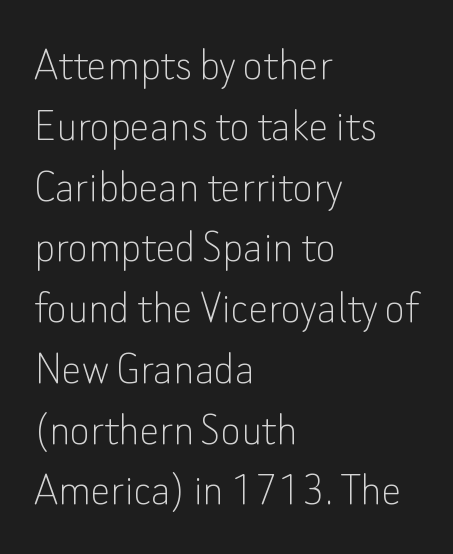
Q: Is the text bold? A: No.
Q: Is the text italic (slanted)? A: No, it is upright.
Q: Is the typeface a serif or a sans-serif typeface? A: Sans-serif.
Q: Is the text underlined? A: No.
Q: How is the paragraph aligned? A: Left-aligned.
Q: Is the spacing between letters normal or unusually wide? A: Normal.
Q: Width (condensed, normal, or wide)? A: Normal.
Q: Stroke contrast? A: Low.
Q: x-height? A: Small.
Q: Monospaced? A: No.
